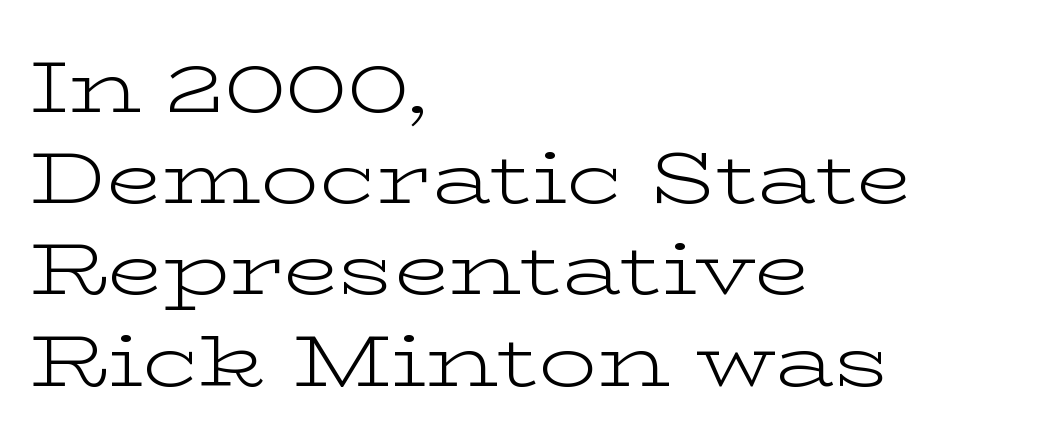
Q: Is the text bold? A: No.
Q: Is the text italic (slanted)? A: No, it is upright.
Q: Is the typeface a serif or a sans-serif typeface? A: Serif.
Q: Is the text underlined? A: No.
Q: How is the paragraph aligned? A: Left-aligned.
Q: Is the spacing between letters normal or unusually wide? A: Normal.
Q: Is the spacing between lines tight, normal or loose? A: Normal.
Q: Width (condensed, normal, or wide)? A: Wide.
Q: Stroke contrast? A: Low.
Q: x-height? A: Medium.
Q: Monospaced? A: No.
